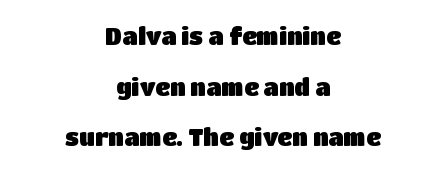
Q: Is the text italic (slanted)? A: No, it is upright.
Q: Is the text underlined? A: No.
Q: How is the paragraph aligned? A: Centered.
Q: Is the spacing between letters normal or unusually wide? A: Normal.
Q: Is the spacing between lines tight, normal or loose? A: Loose.
